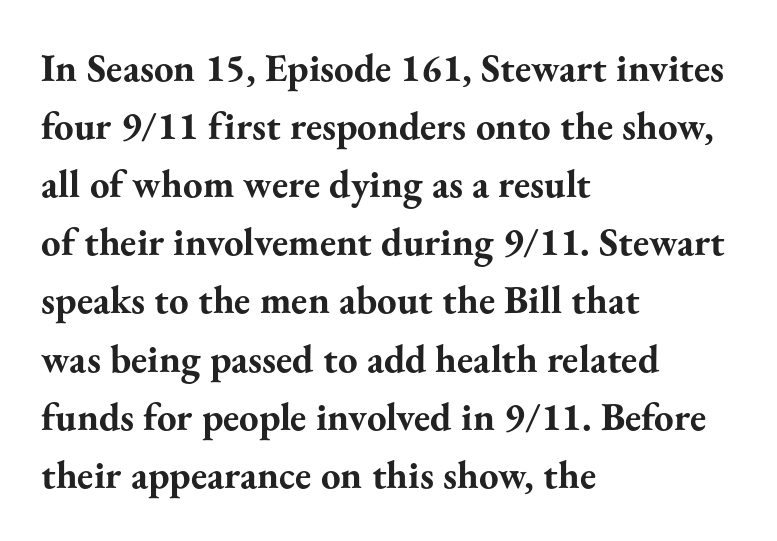
{"serif": "yes", "italic": "no", "bold": "yes", "weight": "bold", "width": "normal", "stroke_contrast": "medium", "x_height": "small", "monospaced": "no", "underline": "no", "align": "left", "line_spacing": "normal", "line_spacing_ratio": 1.49, "letter_spacing": "normal", "letter_spacing_em": 0.0, "glyph_px": 39}
